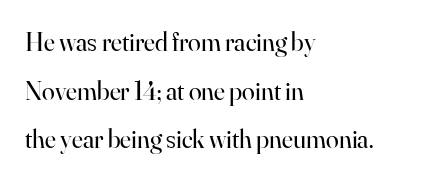
Q: Is the text bold? A: No.
Q: Is the text italic (slanted)? A: No, it is upright.
Q: Is the text underlined? A: No.
Q: How is the paragraph aligned? A: Left-aligned.
Q: Is the spacing between letters normal or unusually wide? A: Normal.
